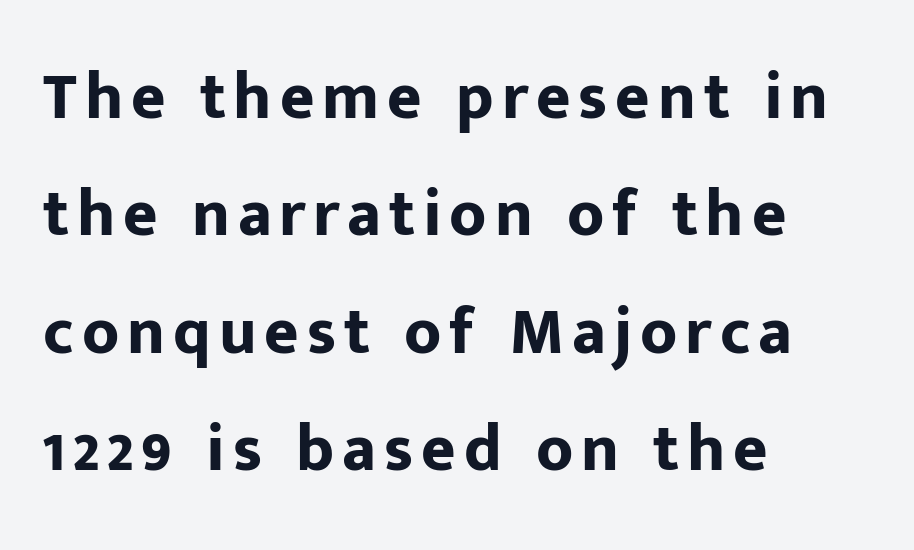
{"serif": "no", "italic": "no", "bold": "yes", "weight": "bold", "width": "normal", "stroke_contrast": "low", "x_height": "medium", "monospaced": "no", "underline": "no", "align": "left", "line_spacing_ratio": 1.78, "glyph_px": 66}
